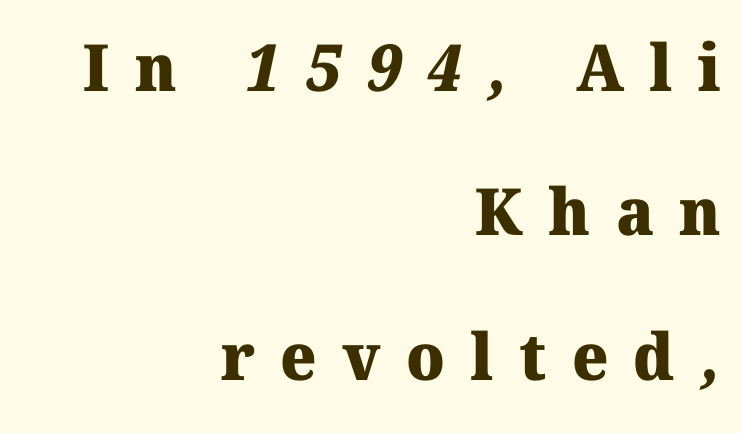
{"serif": "yes", "bold": "yes", "weight": "heavy", "width": "normal", "stroke_contrast": "medium", "x_height": "medium", "monospaced": "no", "underline": "no", "align": "right", "line_spacing": "loose", "line_spacing_ratio": 2.22, "letter_spacing": "wide", "letter_spacing_em": 0.39, "glyph_px": 65}
